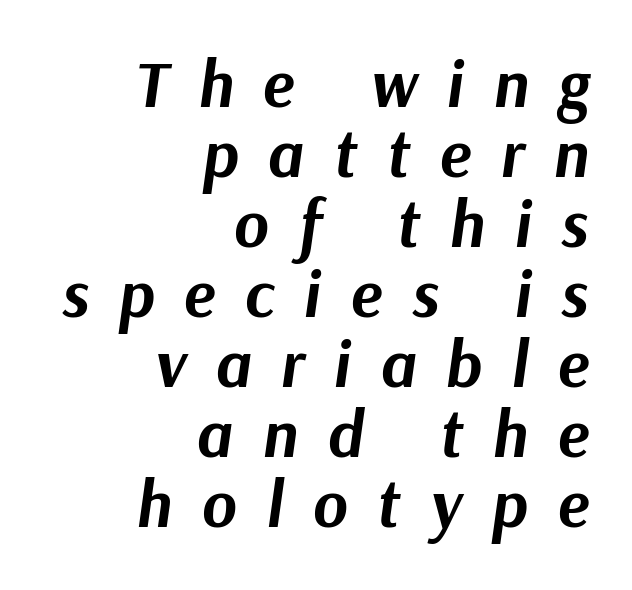
Quick note: italic. Whoever set this chose condensed vertical rhythm over breathing room. Honestly, the letter spacing is so wide it's the main thing you notice. Reading down the block, your eye finds every line finishing at a fixed right position.
